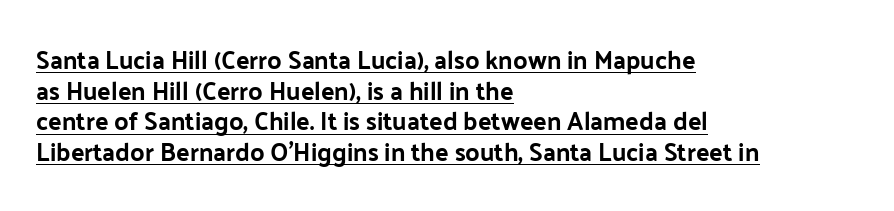
The image shows 25 px bold type, upright; set left-aligned, line spacing 1.23x, normal letter spacing, underlined.
